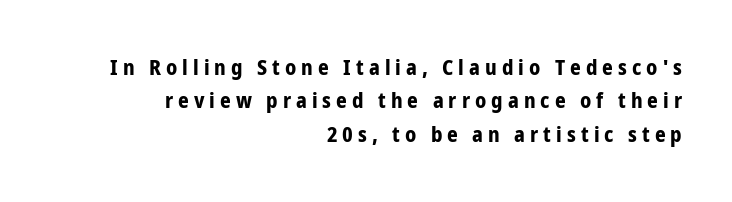
As a designer I'd log this as weight 700, bold. The type sits square on the baseline with zero lean. This block has exactly the height ordinary leading produces. Clear beneath every line of the passage. What stands out about the letter spacing? Its width — letters are far apart. Typeset ragged left — the right edge is the straight one.
